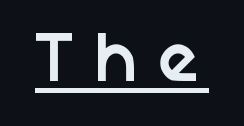
The image shows 72 px semibold sans-serif type; set unusually wide letter spacing (+0.2 em), underlined; low stroke contrast and a medium x-height.
